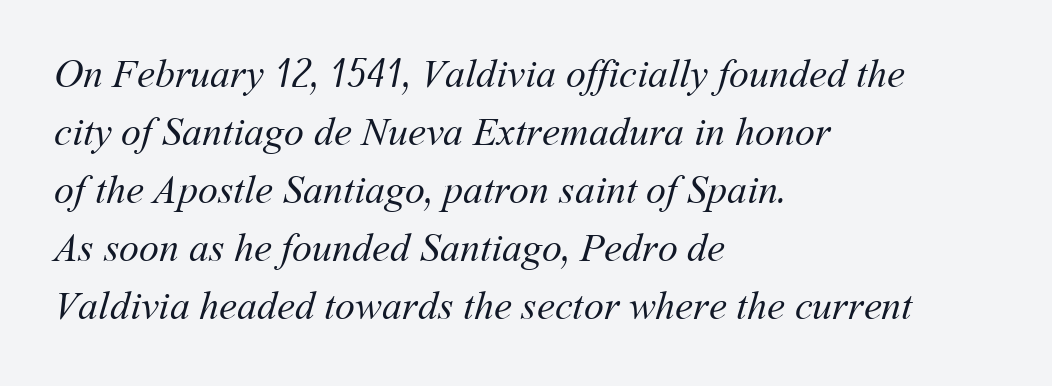
Q: Is the text bold? A: No.
Q: Is the text underlined? A: No.
Q: How is the paragraph aligned? A: Left-aligned.
Q: Is the spacing between letters normal or unusually wide? A: Normal.
Q: Is the spacing between lines tight, normal or loose? A: Normal.
Q: Width (condensed, normal, or wide)? A: Normal.
Q: Stroke contrast? A: Medium.
Q: x-height? A: Medium.
Q: Monospaced? A: No.
